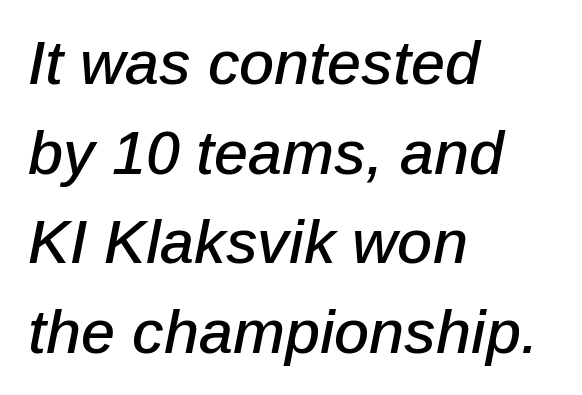
Q: Is the text italic (slanted)? A: Yes, it leans right by about 12 degrees.
Q: Is the text underlined? A: No.
Q: How is the paragraph aligned? A: Left-aligned.
Q: Is the spacing between letters normal or unusually wide? A: Normal.
Q: Is the spacing between lines tight, normal or loose? A: Normal.
Q: Width (condensed, normal, or wide)? A: Normal.
Q: Stroke contrast? A: Low.
Q: x-height? A: Medium.
Q: Monospaced? A: No.
